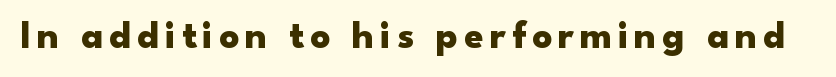
Q: Is the text bold? A: Yes.
Q: Is the text italic (slanted)? A: No, it is upright.
Q: Is the typeface a serif or a sans-serif typeface? A: Sans-serif.
Q: Is the text underlined? A: No.
Q: Width (condensed, normal, or wide)? A: Wide.
Q: Stroke contrast? A: Low.
Q: x-height? A: Small.
Q: Monospaced? A: No.
